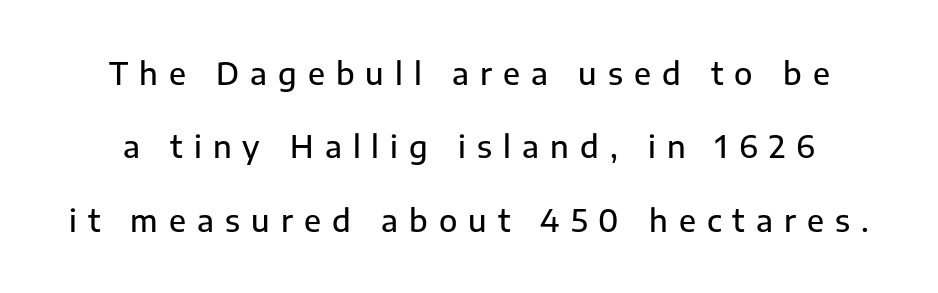
The image shows 30 px semibold sans-serif type, upright; set loose line spacing (2.45x), unusually wide letter spacing (+0.37 em), not underlined; low stroke contrast and a medium x-height.
